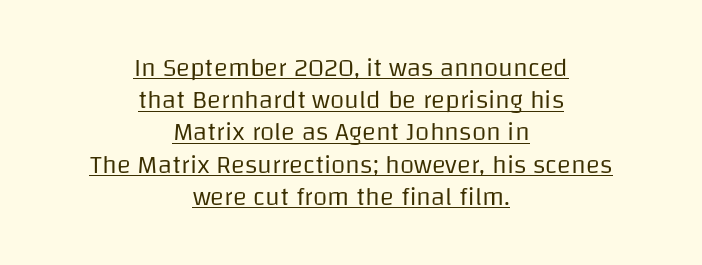
The image shows 26 px text type, upright; set centered, line spacing 1.24x, normal letter spacing, underlined.
